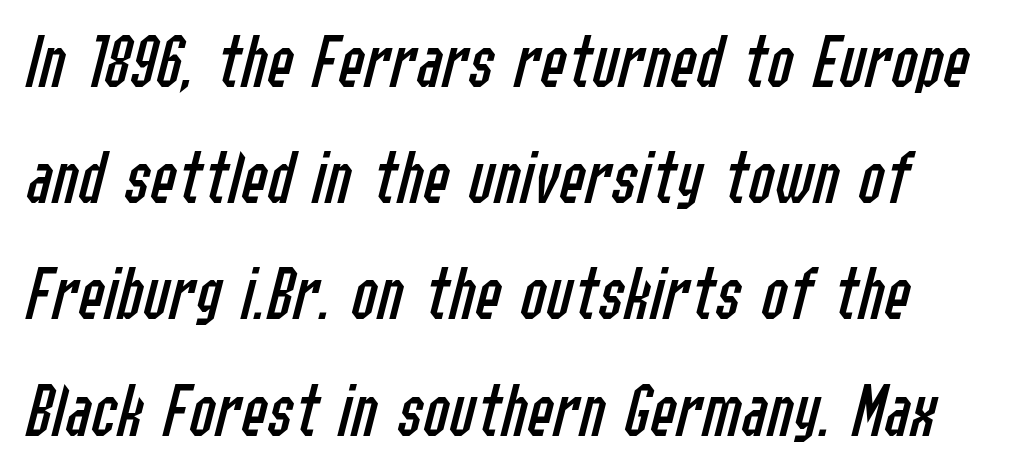
A typesetter would call this zero additional tracking. It's the slanting kind of type. Line spacing here is normal. Do the characters align in a grid? No, the font is proportional. The words here are not underlined.
